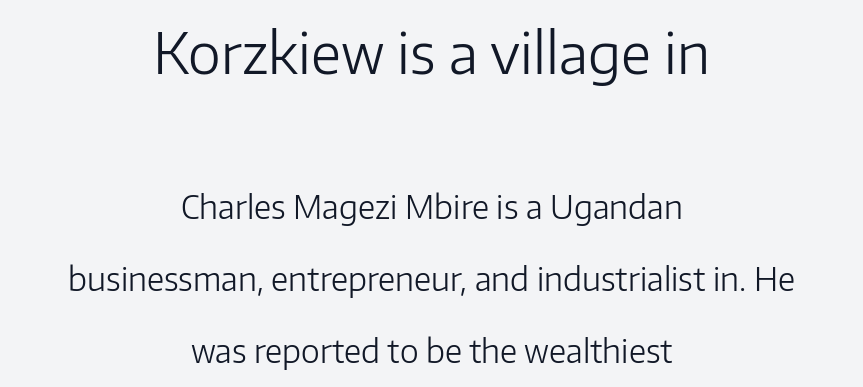
Q: Is the text bold? A: No.
Q: Is the text italic (slanted)? A: No, it is upright.
Q: Is the typeface a serif or a sans-serif typeface? A: Sans-serif.
Q: Is the text underlined? A: No.
Q: How is the paragraph aligned? A: Centered.
Q: Is the spacing between letters normal or unusually wide? A: Normal.
Q: Is the spacing between lines tight, normal or loose? A: Loose.
Q: Which block of text is set in a larger size, the first (top) or the second (bottom)? A: The first (top) one.
Q: Width (condensed, normal, or wide)? A: Normal.
Q: Stroke contrast? A: Low.
Q: x-height? A: Medium.
Q: Monospaced? A: No.
